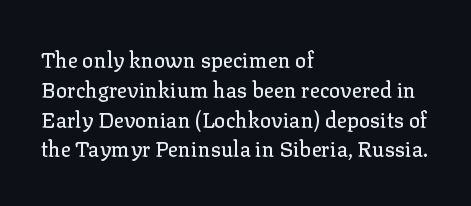
Which margin do the lines hug? The left one — the right edge is uneven. The letters stand upright; this is a roman face. Any mark beneath the type? The region is blank. The space between consecutive lines is moderate. No extra tracking has been applied to these lines.
